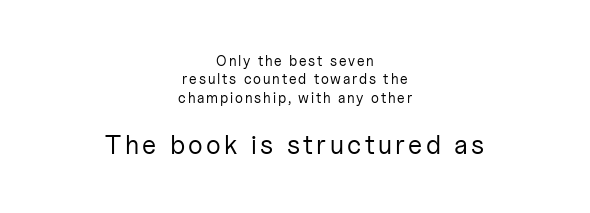
Q: Is the text bold? A: No.
Q: Is the text italic (slanted)? A: No, it is upright.
Q: Is the text underlined? A: No.
Q: How is the paragraph aligned? A: Centered.
Q: Is the spacing between lines tight, normal or loose? A: Normal.
Q: Which block of text is set in a larger size, the first (top) or the second (bottom)? A: The second (bottom) one.
